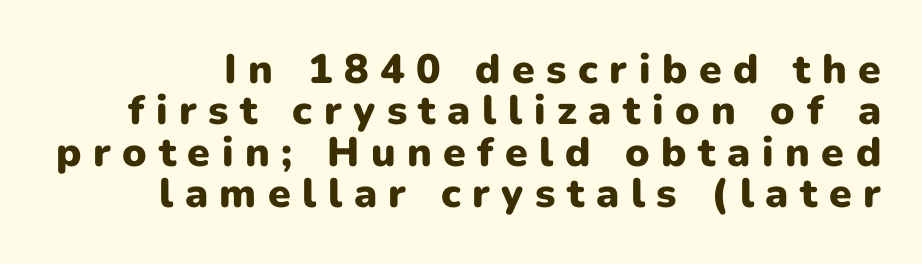
Upright lettering throughout. Spacing verdict: proportional, widths tailored to each character. What kind of face is this? One without serifs — a sans. The tracking jumps out immediately: characters are airy and widely separated. Rows of type sit shoulder to shoulder in the vertical direction.
